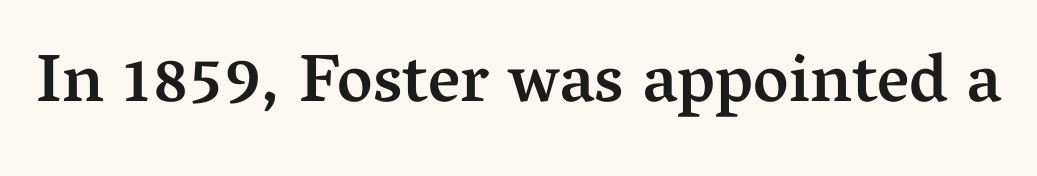
Q: Is the text bold? A: Semi-bold.
Q: Is the text italic (slanted)? A: No, it is upright.
Q: Is the typeface a serif or a sans-serif typeface? A: Serif.
Q: Is the text underlined? A: No.
Q: Is the spacing between letters normal or unusually wide? A: Normal.
Q: Width (condensed, normal, or wide)? A: Normal.
Q: Stroke contrast? A: Medium.
Q: x-height? A: Medium.
Q: Monospaced? A: No.
